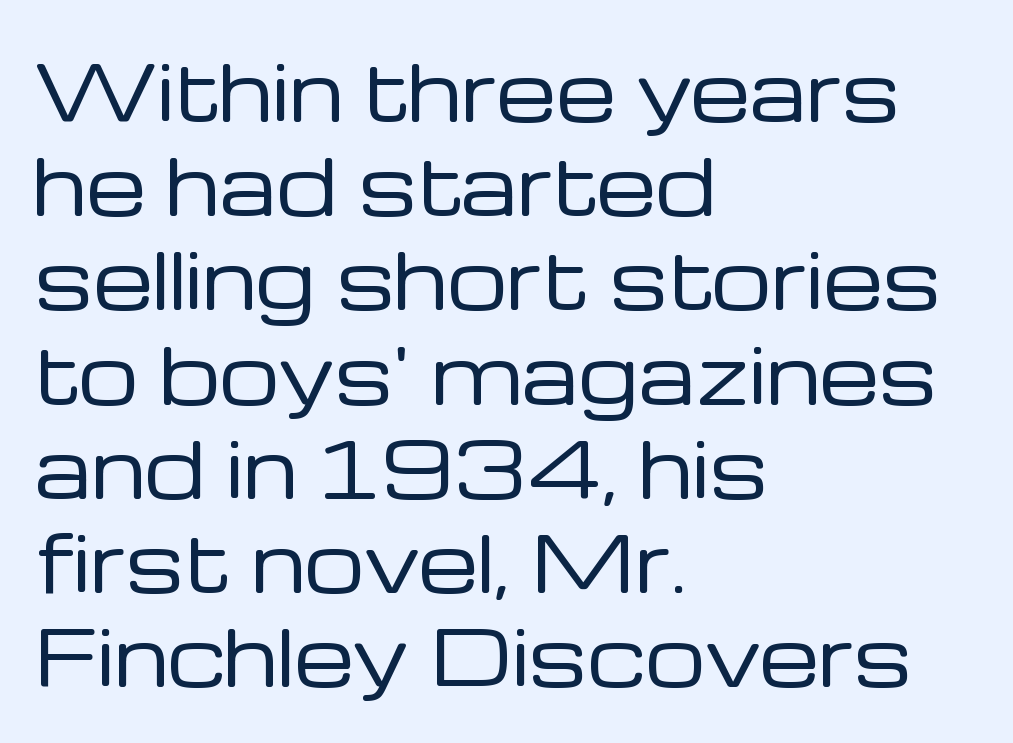
The image shows 76 px regular-weight sans-serif type, upright; set left-aligned, line spacing 1.24x, normal letter spacing, not underlined; low stroke contrast and a medium x-height.
